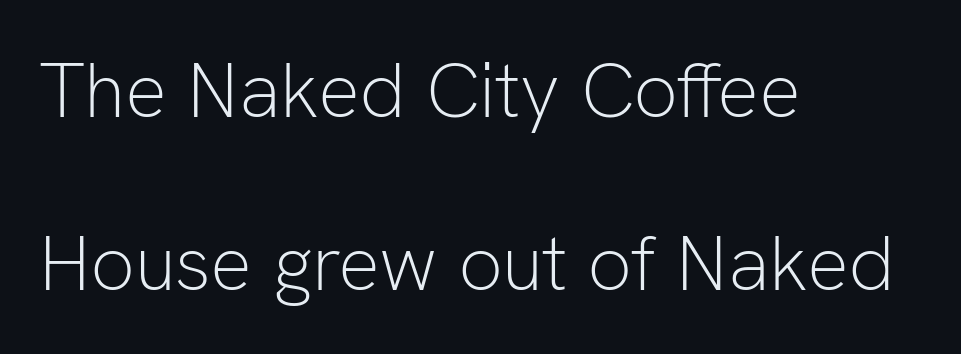
The image shows 78 px light sans-serif type, upright; set left-aligned, loose line spacing (2.22x), normal letter spacing, not underlined; low stroke contrast and a medium x-height.
